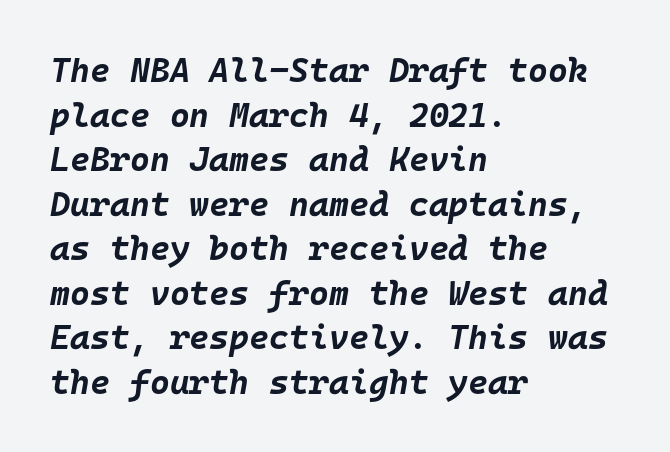
Q: Is the text bold? A: Yes.
Q: Is the text italic (slanted)? A: Yes, it leans right by about 10 degrees.
Q: Is the text underlined? A: No.
Q: How is the paragraph aligned? A: Left-aligned.
Q: Is the spacing between letters normal or unusually wide? A: Normal.
Q: Is the spacing between lines tight, normal or loose? A: Normal.
Q: Width (condensed, normal, or wide)? A: Normal.
Q: Stroke contrast? A: Low.
Q: x-height? A: Large.
Q: Monospaced? A: Yes.
